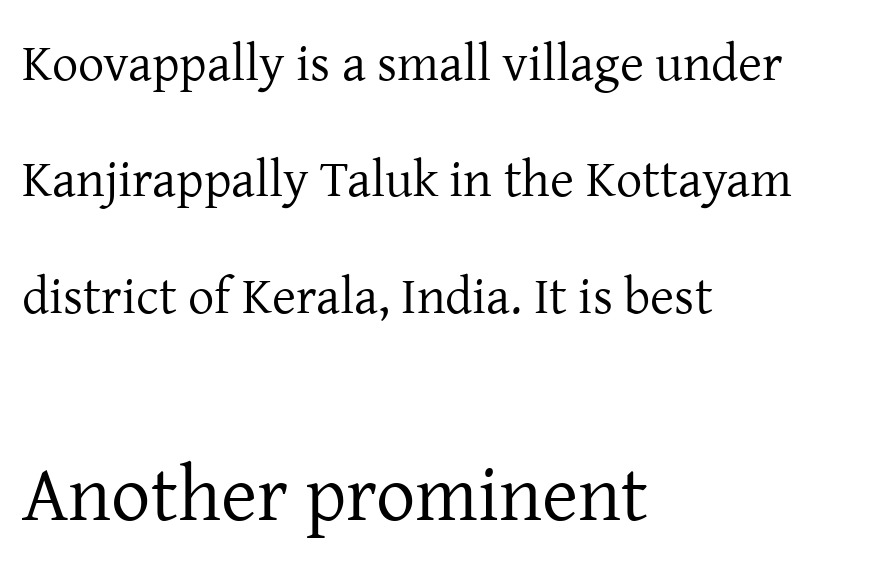
Q: Is the text bold? A: No.
Q: Is the text italic (slanted)? A: No, it is upright.
Q: Is the typeface a serif or a sans-serif typeface? A: Serif.
Q: Is the text underlined? A: No.
Q: How is the paragraph aligned? A: Left-aligned.
Q: Is the spacing between letters normal or unusually wide? A: Normal.
Q: Is the spacing between lines tight, normal or loose? A: Loose.
Q: Which block of text is set in a larger size, the first (top) or the second (bottom)? A: The second (bottom) one.
Q: Width (condensed, normal, or wide)? A: Normal.
Q: Stroke contrast? A: Low.
Q: x-height? A: Medium.
Q: Monospaced? A: No.
